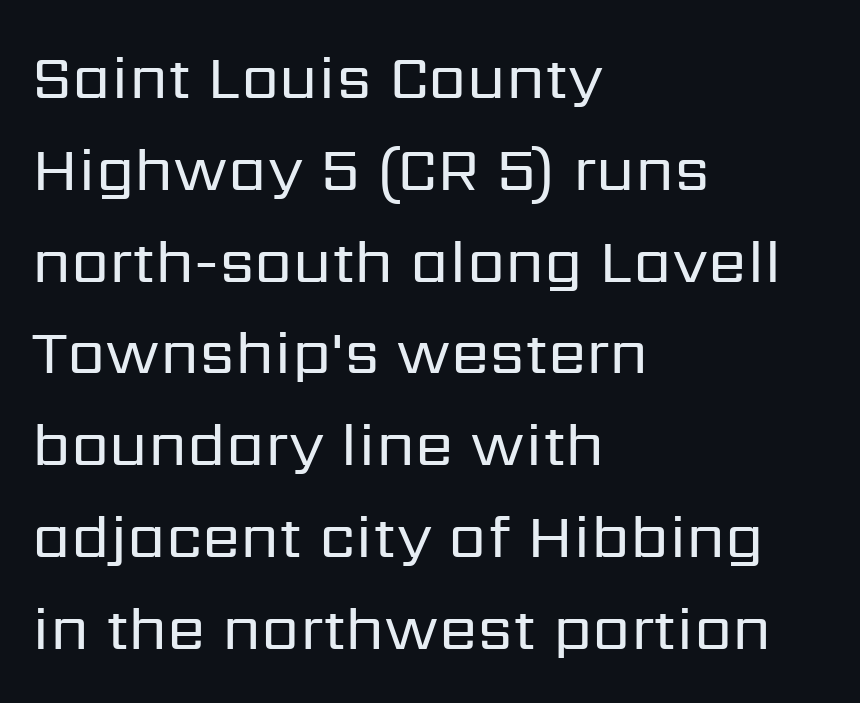
The image shows 62 px regular-weight sans-serif type, upright; set left-aligned, normal line spacing (1.48x), normal letter spacing, not underlined; low stroke contrast and a medium x-height.
